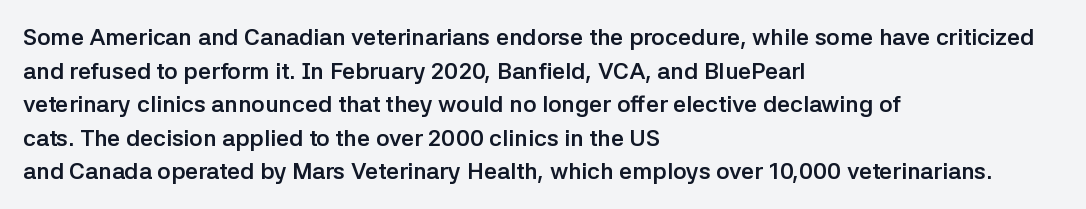
The image shows 23 px bold type, upright; set left-aligned, normal line spacing (1.46x), normal letter spacing, not underlined.
